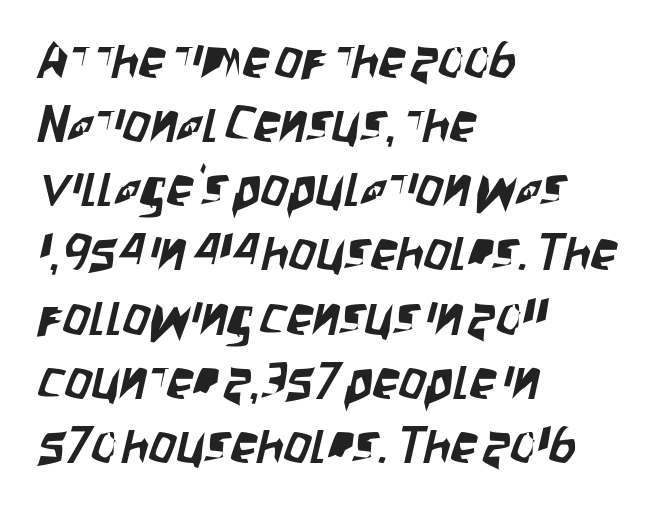
{"serif": "no", "width": "condensed", "stroke_contrast": "low", "x_height": "large", "monospaced": "no", "underline": "no", "align": "left", "line_spacing_ratio": 1.21, "letter_spacing": "normal", "letter_spacing_em": 0.0, "glyph_px": 53}
